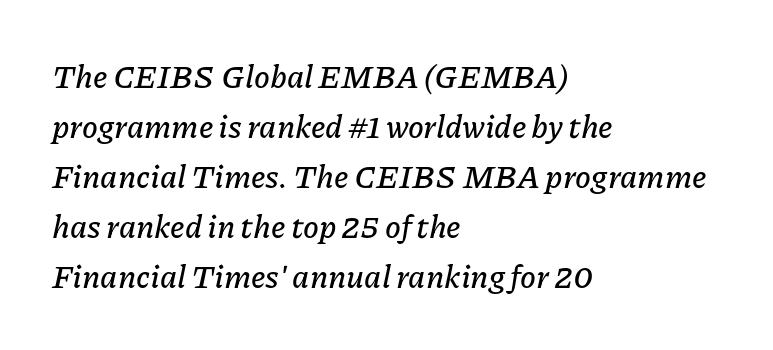
{"italic": "yes", "lean": "right", "slant_degrees": 11, "width": "normal", "stroke_contrast": "low", "x_height": "medium", "monospaced": "no", "underline": "no", "align": "left", "line_spacing": "normal", "line_spacing_ratio": 1.56, "letter_spacing": "normal", "letter_spacing_em": 0.0, "glyph_px": 32}
